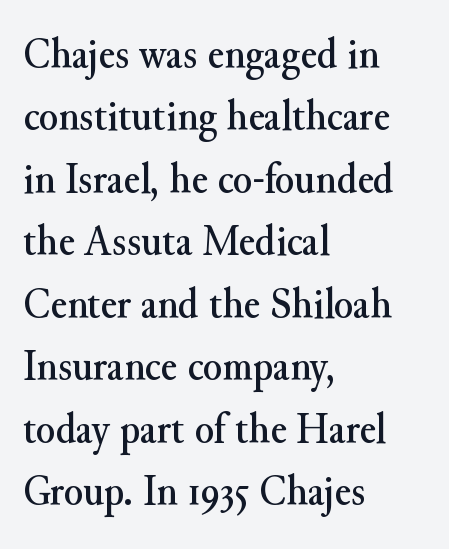
Look at the tracking — it's just the regular setting, nothing added. The face used here is seriffed, in the tradition of book romans. Line spacing here is normal. This is roman type, the default non-slanted kind.
